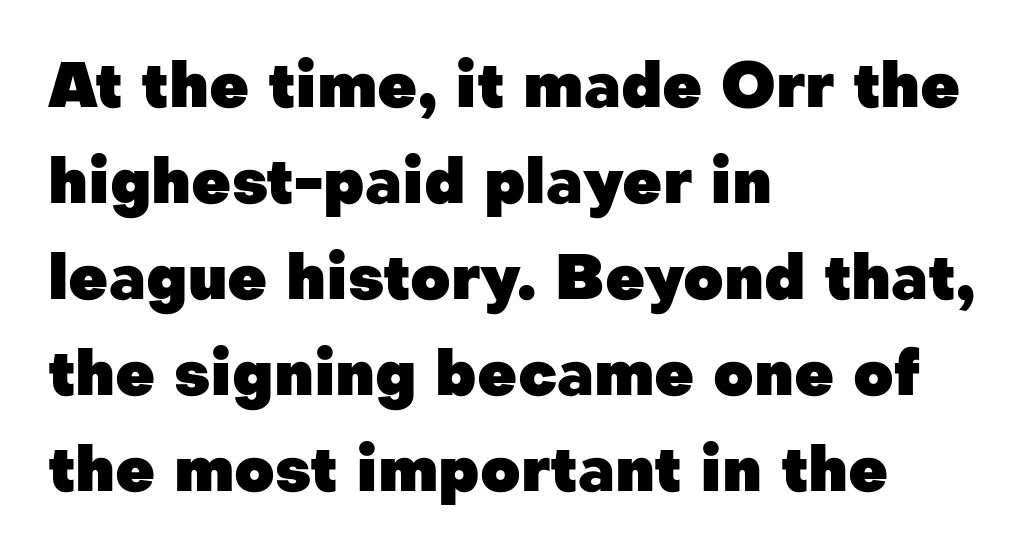
{"serif": "no", "italic": "no", "bold": "yes", "weight": "heavy", "width": "normal", "stroke_contrast": "low", "x_height": "medium", "monospaced": "no", "underline": "no", "align": "left", "line_spacing": "normal", "line_spacing_ratio": 1.55, "letter_spacing": "normal", "letter_spacing_em": 0.0, "glyph_px": 62}
